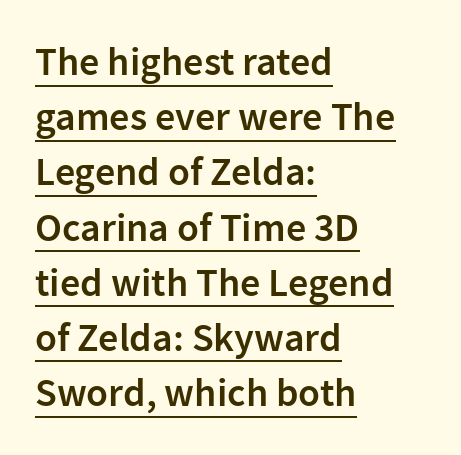
The rendering uses a moderate line-height, typical for paragraphs. This sample has the flowing, uneven cadence of proportional lettering. Unlike italic type, these characters show no tilt at all. Every row of glyphs begins at an identical x-position on the left.
